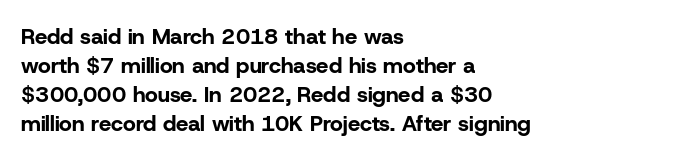
I'd describe the lettering as bold — thick and assertive. Line starts are locked; line ends wander. Nope, not italic — everything's standing straight. Only glyphs here, with clear space below each row.
